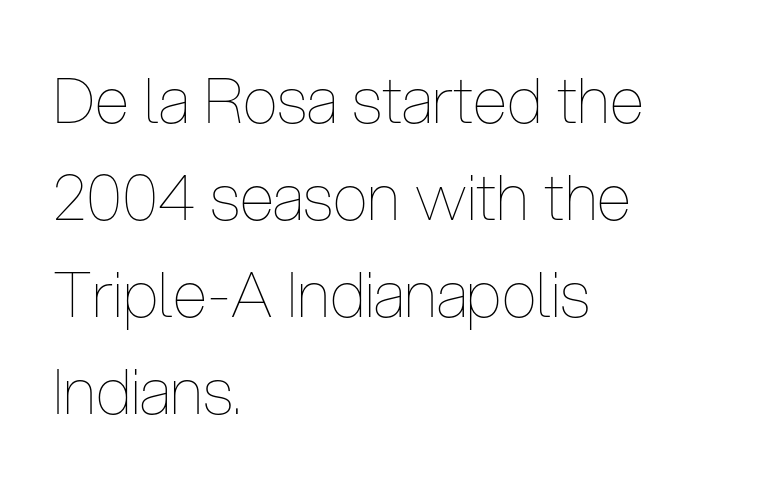
The image shows 63 px thin, condensed type, upright; set left-aligned, normal line spacing (1.54x), normal letter spacing, not underlined; low stroke contrast and a medium x-height.
